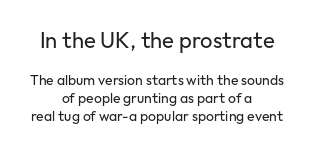
The image shows 22 px text type, upright; set centered, normal line spacing (1.26x), normal letter spacing, not underlined; the first (top) block is 1.57x larger.
